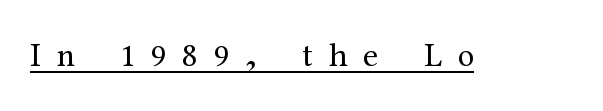
It's the straight-up-and-down kind of type. Check where the strokes stop: tiny serifs finish them off. Do the characters align in a grid? No, the font is proportional. Glance below the letters and you will spot a drawn line. Tracking here is generous; glyphs stand well apart from one another.
